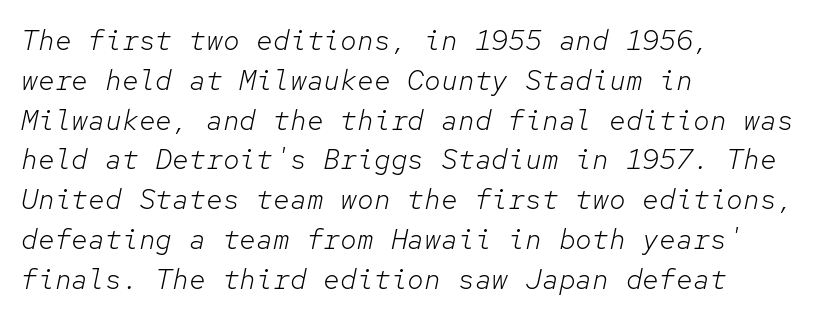
Weight: not bold — regular or lighter. Left-aligned paragraph, ragged on the right. Default kerning and tracking; the words read as compact shapes. Has an underline been added? It has not.
